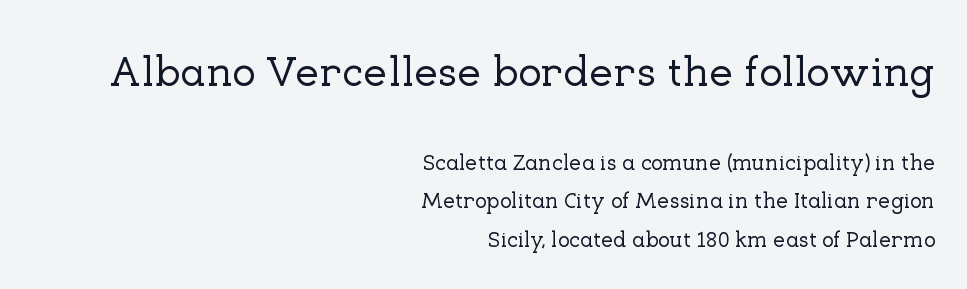
The image shows 43 px serif type, upright; set right-aligned, line spacing 1.75x, normal letter spacing, not underlined; the first (top) block is 1.95x larger; low stroke contrast and a medium x-height.
